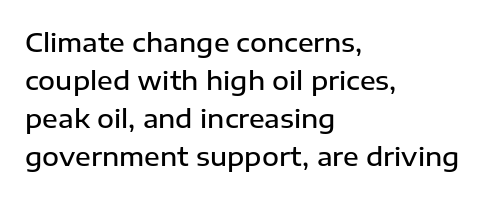
Q: Is the text bold? A: Semi-bold.
Q: Is the text italic (slanted)? A: No, it is upright.
Q: Is the text underlined? A: No.
Q: How is the paragraph aligned? A: Left-aligned.
Q: Is the spacing between letters normal or unusually wide? A: Normal.
Q: Is the spacing between lines tight, normal or loose? A: Normal.
